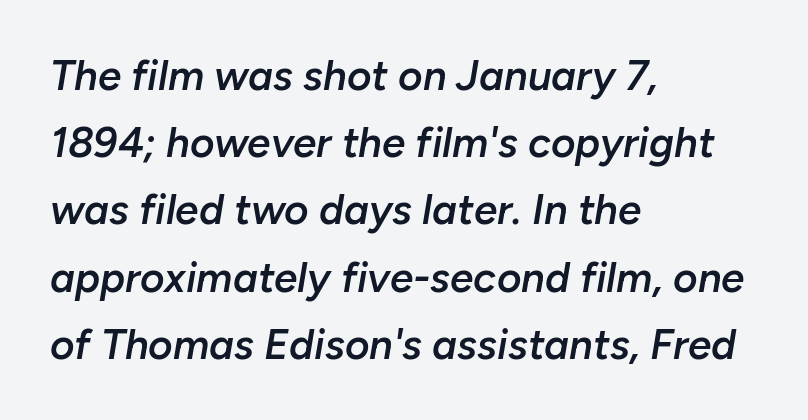
Q: Is the text bold? A: Semi-bold.
Q: Is the text italic (slanted)? A: Yes, it leans right by about 10 degrees.
Q: Is the text underlined? A: No.
Q: How is the paragraph aligned? A: Left-aligned.
Q: Is the spacing between letters normal or unusually wide? A: Normal.
Q: Is the spacing between lines tight, normal or loose? A: Normal.
Q: Width (condensed, normal, or wide)? A: Normal.
Q: Stroke contrast? A: Low.
Q: x-height? A: Medium.
Q: Monospaced? A: No.
